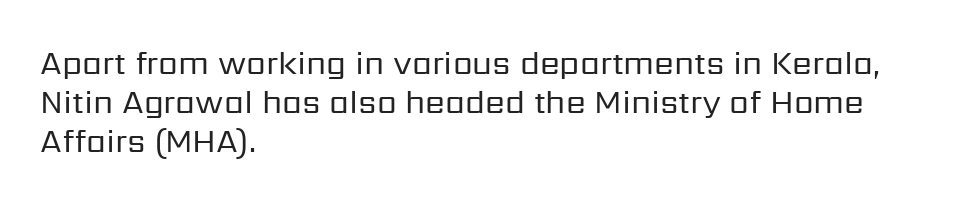
Q: Is the text bold? A: No.
Q: Is the text italic (slanted)? A: No, it is upright.
Q: Is the typeface a serif or a sans-serif typeface? A: Sans-serif.
Q: Is the text underlined? A: No.
Q: How is the paragraph aligned? A: Left-aligned.
Q: Is the spacing between letters normal or unusually wide? A: Normal.
Q: Width (condensed, normal, or wide)? A: Normal.
Q: Stroke contrast? A: Low.
Q: x-height? A: Medium.
Q: Monospaced? A: No.
